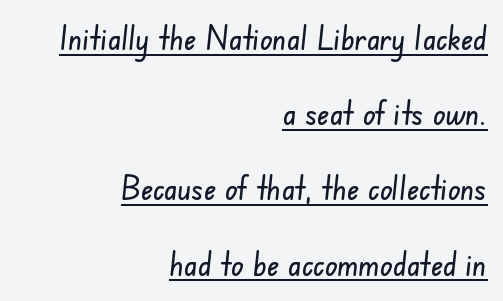
Typographically, this falls in the sans-serif category. Vertically, the passage feels expansive, rows floating well apart. Short and long lines alike share a common ending point at right. Does a line run under the words? Yes, clearly. Students, note that the glyphs here touch the page at normal intervals.
